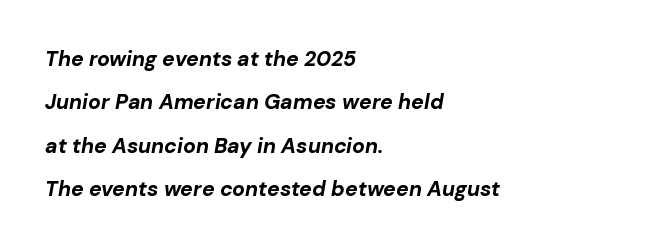
Compared with a centered layout, this one pins lines to the left instead. Unmarked baselines from the first word to the last. The rendering uses a large line-height, opening up the rows. Observe the ordinary spacing: letters are neighbours, not strangers. Rendered with sloped, italic letterforms. On the weight axis this lands at bold, roughly 700.
